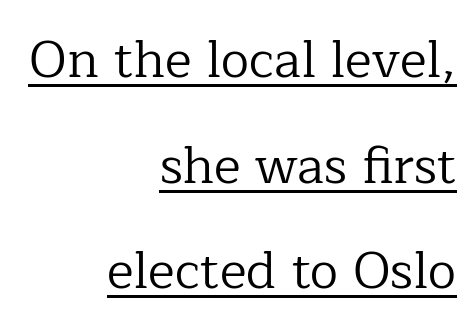
The letterforms sit at book weight or below. Notice how a bar underscores the lettering throughout. A student would call this right alignment; a typographer would say flush right, rag left. The letters stand upright; this is a roman face. In terms of leading, this rendering errs on the spacious side. The letters advance in unequal steps, a hallmark of proportional type.
